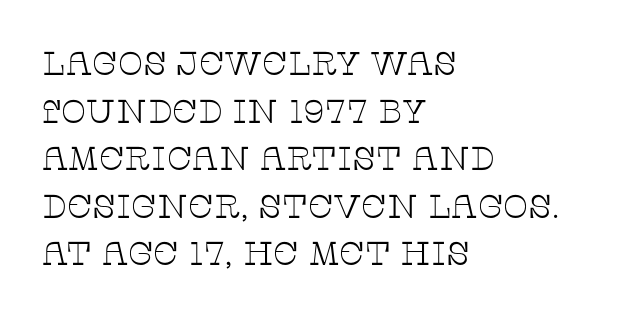
Q: Is the text bold? A: No.
Q: Is the text italic (slanted)? A: No, it is upright.
Q: Is the typeface a serif or a sans-serif typeface? A: Serif.
Q: Is the text underlined? A: No.
Q: How is the paragraph aligned? A: Left-aligned.
Q: Is the spacing between letters normal or unusually wide? A: Normal.
Q: Is the spacing between lines tight, normal or loose? A: Normal.
Q: Width (condensed, normal, or wide)? A: Wide.
Q: Stroke contrast? A: Low.
Q: x-height? A: Large.
Q: Monospaced? A: No.
